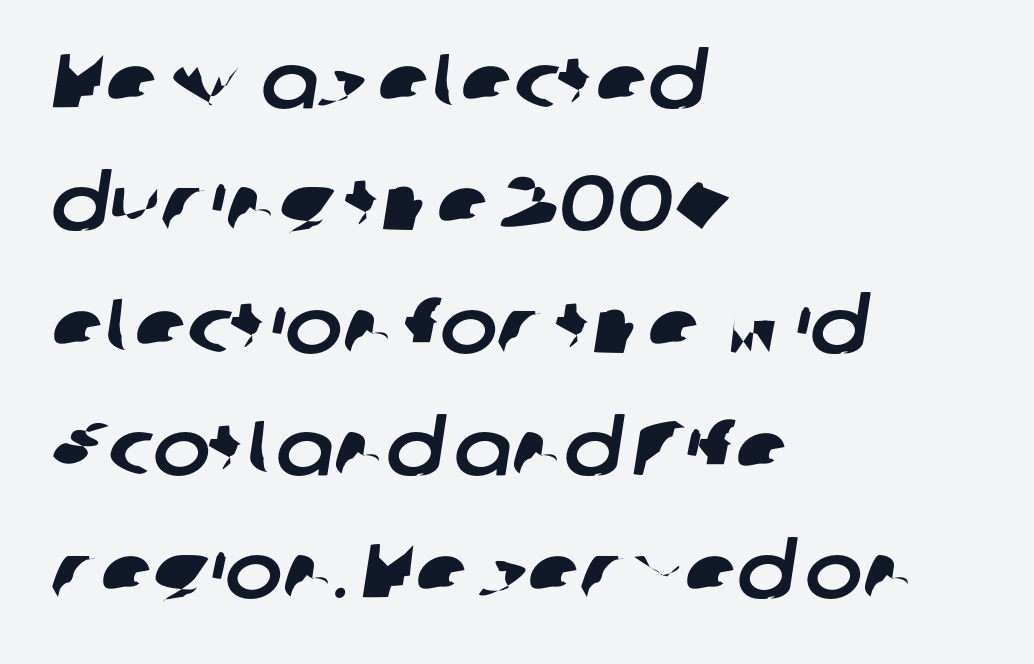
The image shows 77 px sans-serif type; set left-aligned, normal line spacing (1.59x), normal letter spacing, not underlined; low stroke contrast and a medium x-height.
